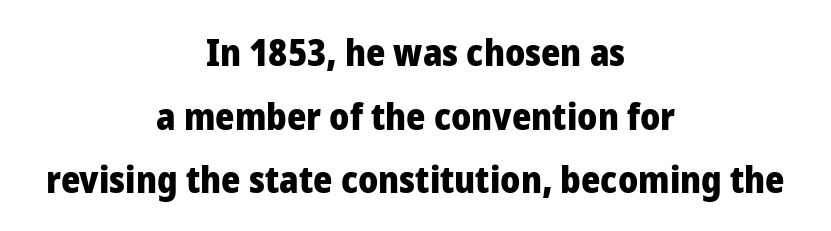
The image shows 37 px heavy sans-serif type, upright; set centered, line spacing 1.72x, normal letter spacing, not underlined; low stroke contrast and a medium x-height.
